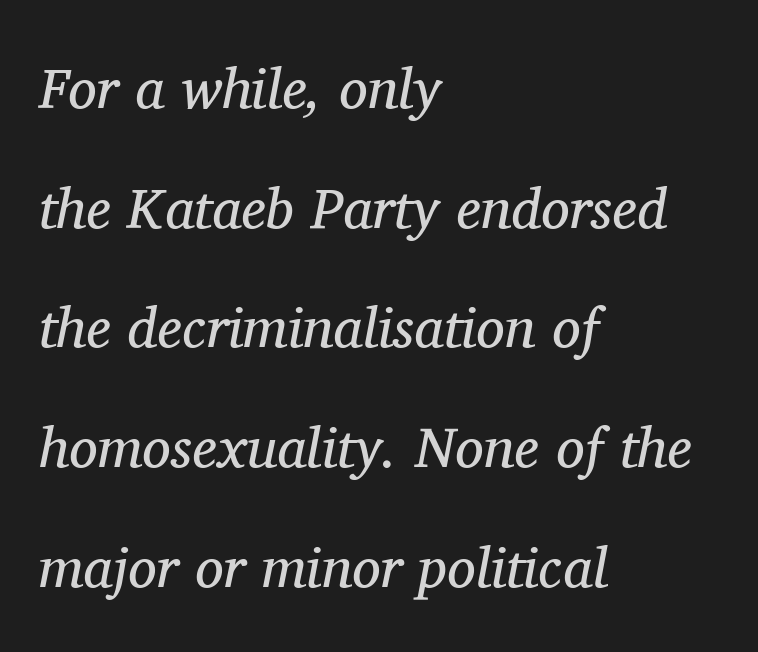
{"serif": "yes", "italic": "yes", "lean": "right", "slant_degrees": 11, "bold": "no", "weight": "regular", "width": "normal", "stroke_contrast": "medium", "x_height": "medium", "monospaced": "no", "underline": "no", "align": "left", "line_spacing": "loose", "line_spacing_ratio": 2.1, "letter_spacing": "normal", "letter_spacing_em": 0.0, "glyph_px": 57}
